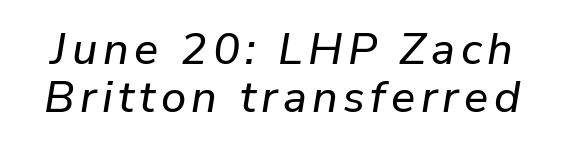
The image shows 45 px text type, italic (leaning right); set tight line spacing (1.07x), not underlined; low stroke contrast and a medium x-height.
